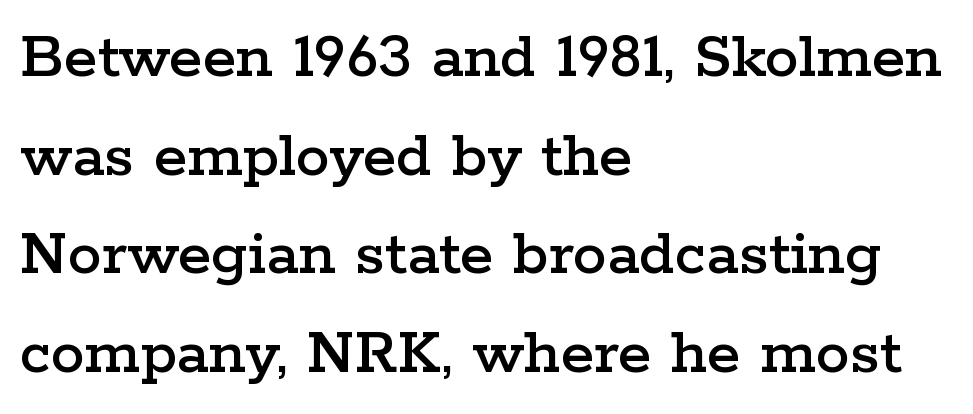
{"serif": "yes", "italic": "no", "width": "wide", "stroke_contrast": "low", "x_height": "medium", "monospaced": "no", "underline": "no", "align": "left", "line_spacing": "normal", "line_spacing_ratio": 1.45, "letter_spacing": "normal", "letter_spacing_em": 0.0, "glyph_px": 68}
